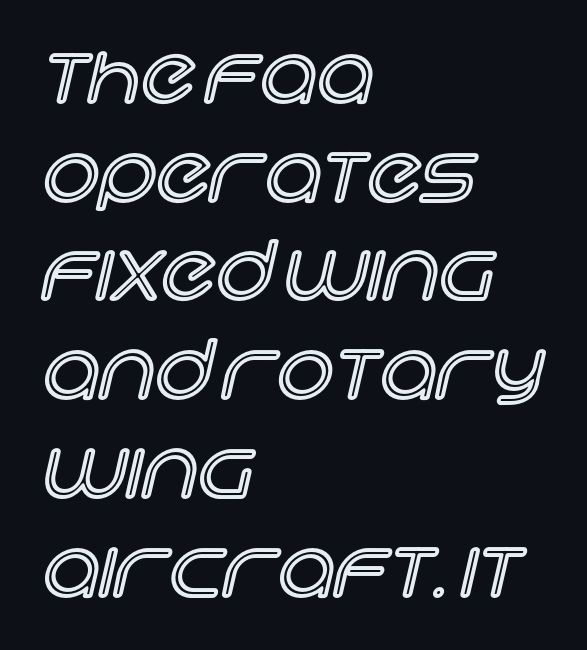
If you measured baseline to baseline, you'd find a middling distance. Honestly, the letter spacing is just normal — you wouldn't notice it. Horizontal alignment here is leftward, the default for most running prose. Think of a printed novel: that variable character pitch is what you see here. The glyphs are unaccompanied by any horizontal stroke below them.
